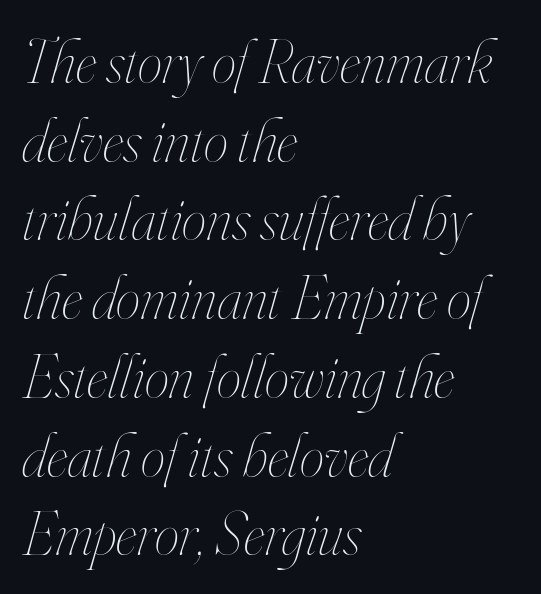
{"italic": "yes", "lean": "right", "slant_degrees": 16, "bold": "no", "weight": "thin", "width": "condensed", "stroke_contrast": "high", "x_height": "small", "monospaced": "no", "underline": "no", "align": "left", "line_spacing": "normal", "line_spacing_ratio": 1.27, "letter_spacing": "normal", "letter_spacing_em": 0.0, "glyph_px": 62}
